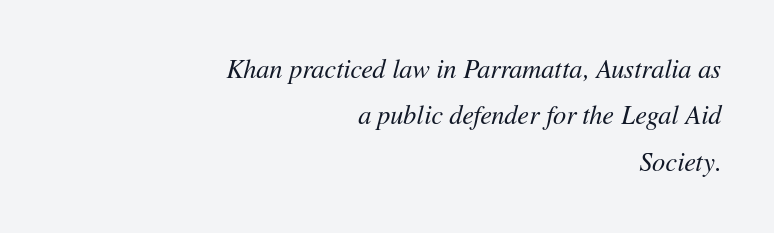
{"italic": "yes", "lean": "right", "slant_degrees": 11, "bold": "no", "underline": "no", "align": "right", "line_spacing_ratio": 1.78, "letter_spacing": "normal", "letter_spacing_em": 0.0, "glyph_px": 26}
